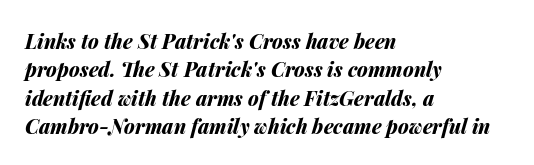
Q: Is the text bold? A: Yes.
Q: Is the text italic (slanted)? A: Yes, it leans right by about 14 degrees.
Q: Is the text underlined? A: No.
Q: How is the paragraph aligned? A: Left-aligned.
Q: Is the spacing between letters normal or unusually wide? A: Normal.
Q: Is the spacing between lines tight, normal or loose? A: Normal.
